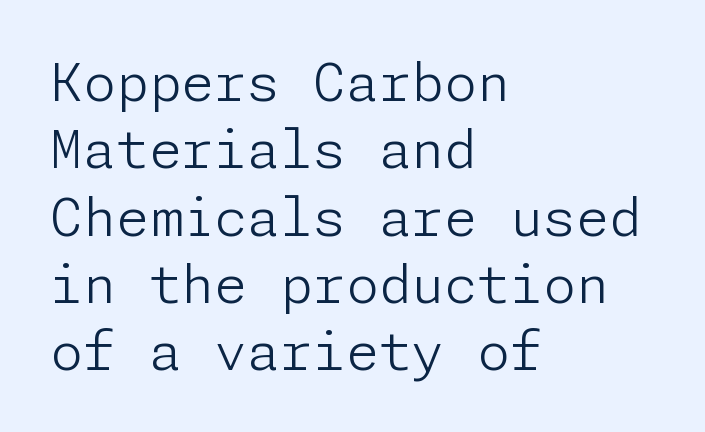
Q: Is the text bold? A: No.
Q: Is the text italic (slanted)? A: No, it is upright.
Q: Is the typeface a serif or a sans-serif typeface? A: Sans-serif.
Q: Is the text underlined? A: No.
Q: How is the paragraph aligned? A: Left-aligned.
Q: Is the spacing between letters normal or unusually wide? A: Normal.
Q: Is the spacing between lines tight, normal or loose? A: Normal.
Q: Width (condensed, normal, or wide)? A: Normal.
Q: Stroke contrast? A: Low.
Q: x-height? A: Medium.
